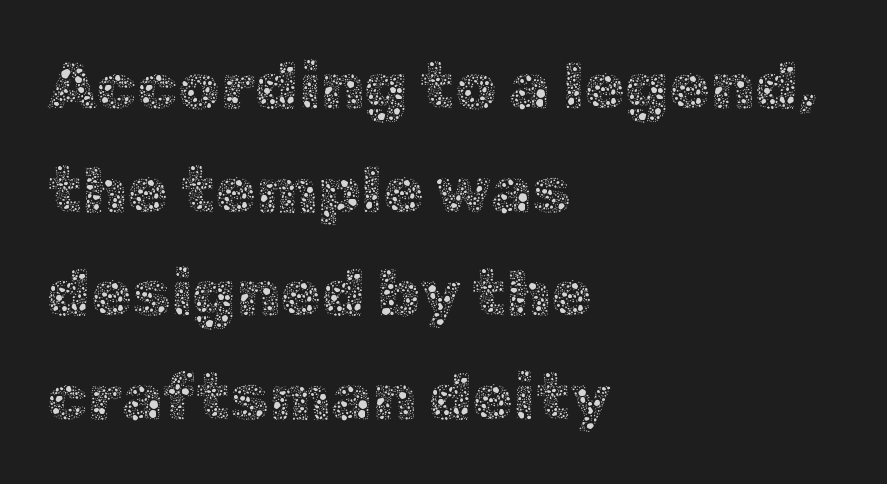
Q: Is the text bold? A: No.
Q: Is the text italic (slanted)? A: No, it is upright.
Q: Is the text underlined? A: No.
Q: How is the paragraph aligned? A: Left-aligned.
Q: Is the spacing between letters normal or unusually wide? A: Normal.
Q: Is the spacing between lines tight, normal or loose? A: Normal.
Q: Width (condensed, normal, or wide)? A: Normal.
Q: x-height? A: Medium.
Q: Monospaced? A: No.
